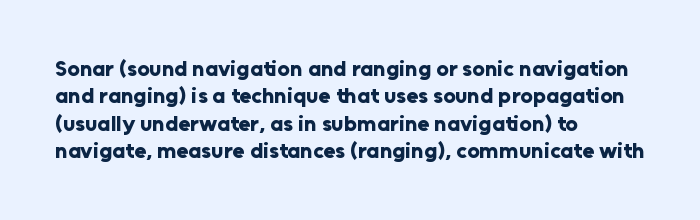
Only glyphs here, with clear space below each row. The type sits square on the baseline with zero lean. Short note: letters normally spaced. Summary of vertical rhythm: regular, with standard interline spacing. Thick stems and heavy bowls — unmistakably bold. Short and long lines alike share a common starting point at left.
